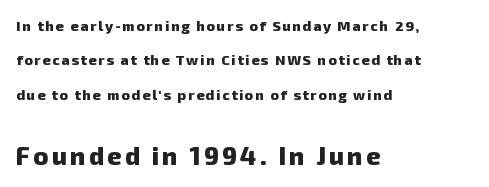
The image shows 25 px bold type; set left-aligned, loose line spacing (2.46x), not underlined; the second (bottom) block is 1.79x larger.
